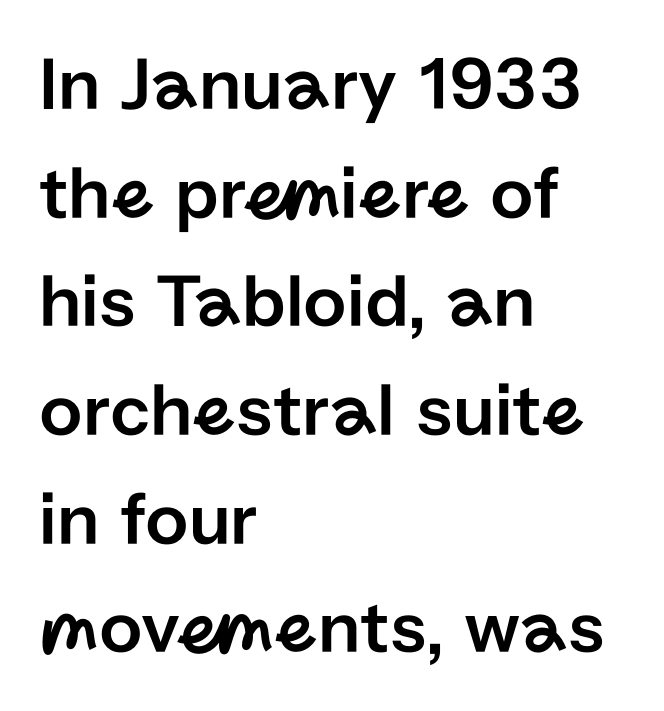
{"serif": "no", "italic": "no", "width": "normal", "stroke_contrast": "low", "x_height": "medium", "monospaced": "no", "underline": "no", "align": "left", "line_spacing": "normal", "line_spacing_ratio": 1.43, "letter_spacing": "normal", "letter_spacing_em": 0.0, "glyph_px": 76}
